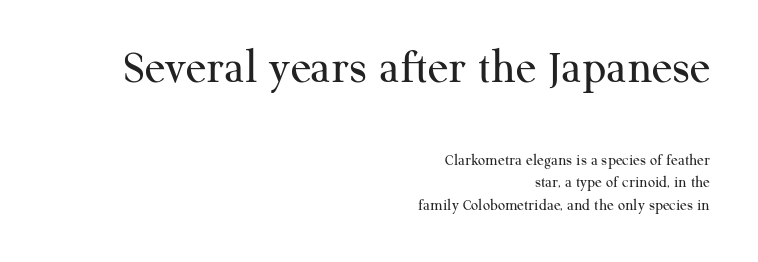
The image shows 48 px regular-weight serif type, upright; set right-aligned, normal line spacing (1.39x), normal letter spacing, not underlined; the first (top) block is 3.0x larger; medium stroke contrast and a medium x-height.
